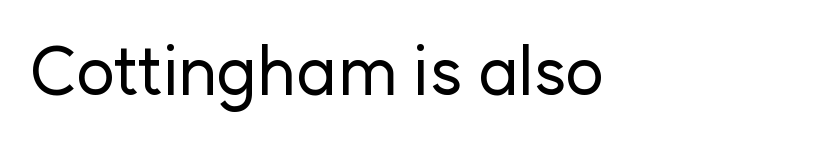
Each letter's strokes conclude bluntly, with no projecting serifs. Note the varied advance widths — an 'i' is clearly narrower than an 'm'. The rendering keeps characters at their native spacing. The space beneath each line is pristine and unruled.
